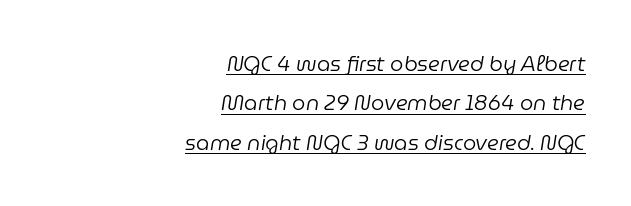
{"italic": "yes", "lean": "right", "slant_degrees": 9, "bold": "no", "underline": "yes", "align": "right", "line_spacing_ratio": 1.87, "letter_spacing": "normal", "letter_spacing_em": 0.0, "glyph_px": 21}
